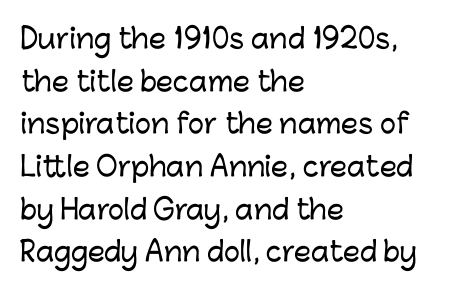
The image shows 27 px text type, upright; set left-aligned, normal line spacing (1.58x), normal letter spacing, not underlined.
